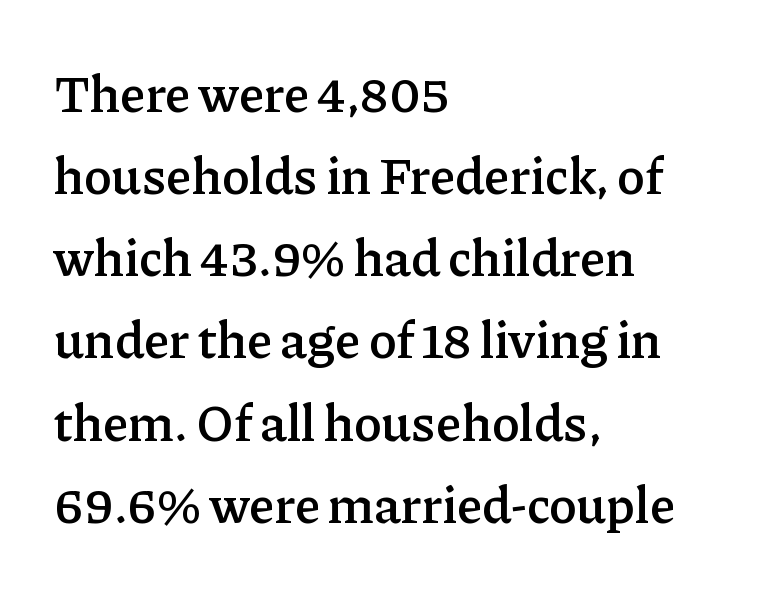
{"serif": "yes", "italic": "no", "bold": "semi", "weight": "semibold", "width": "normal", "stroke_contrast": "low", "x_height": "medium", "monospaced": "no", "underline": "no", "align": "left", "line_spacing": "normal", "line_spacing_ratio": 1.58, "letter_spacing": "normal", "letter_spacing_em": 0.0, "glyph_px": 52}
